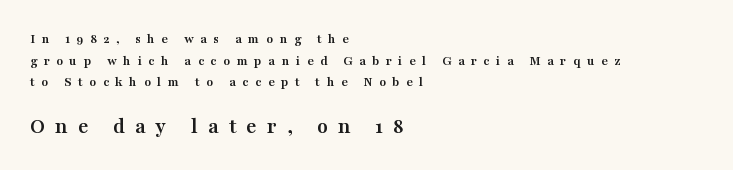
Short and long lines alike share a common starting point at left. Characters remain perfectly vertical along every line. What weight is shown? A full bold with thick strokes. Honestly, the row spacing looks completely unremarkable.
